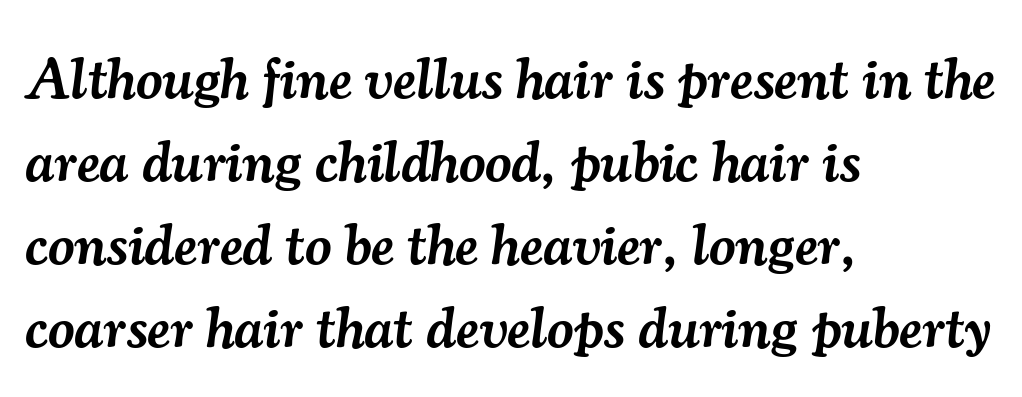
{"serif": "yes", "italic": "yes", "lean": "right", "slant_degrees": 7, "bold": "semi", "weight": "semibold", "width": "normal", "stroke_contrast": "medium", "x_height": "small", "monospaced": "no", "underline": "no", "align": "left", "line_spacing": "normal", "line_spacing_ratio": 1.43, "letter_spacing": "normal", "letter_spacing_em": 0.0, "glyph_px": 58}
